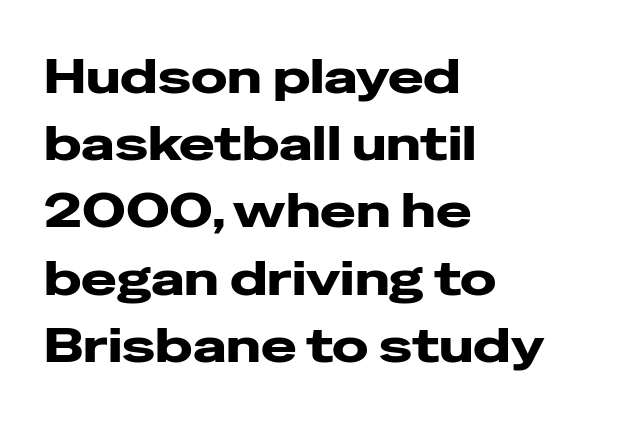
{"serif": "no", "italic": "no", "bold": "yes", "weight": "heavy", "width": "wide", "stroke_contrast": "low", "x_height": "medium", "monospaced": "no", "underline": "no", "align": "left", "line_spacing": "normal", "line_spacing_ratio": 1.4, "letter_spacing": "normal", "letter_spacing_em": 0.0, "glyph_px": 48}
